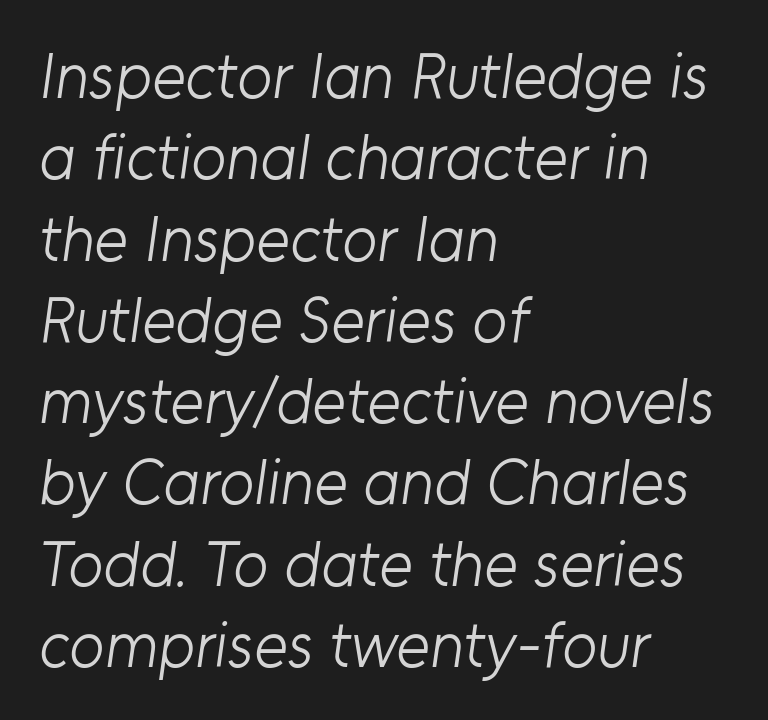
{"serif": "no", "bold": "no", "weight": "light", "width": "normal", "stroke_contrast": "low", "x_height": "medium", "monospaced": "no", "underline": "no", "align": "left", "line_spacing": "normal", "line_spacing_ratio": 1.27, "letter_spacing": "normal", "letter_spacing_em": 0.0, "glyph_px": 64}
